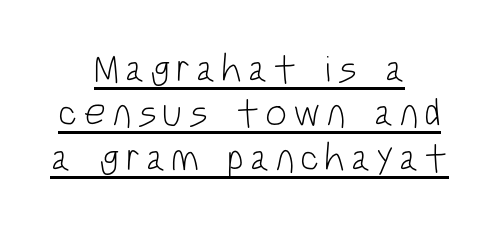
Letters have the restrained weight of plain body copy at most. The letters stand upright; this is a roman face. Quick note: underline on. The compositor balanced each line on the midline.
